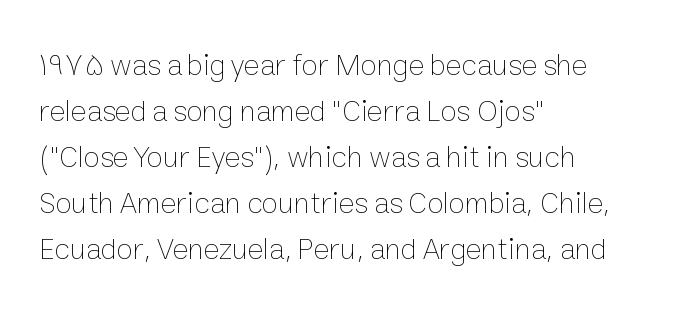
{"italic": "no", "bold": "no", "weight": "thin", "width": "normal", "stroke_contrast": "low", "x_height": "medium", "monospaced": "no", "underline": "no", "align": "left", "line_spacing": "normal", "line_spacing_ratio": 1.53, "letter_spacing": "normal", "letter_spacing_em": 0.0, "glyph_px": 30}
